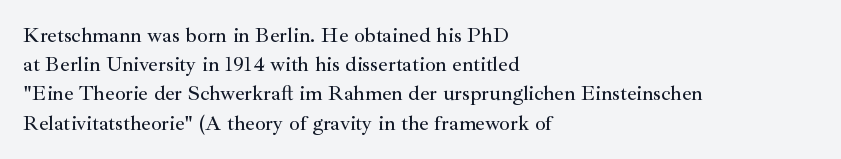
Each word holds together tightly as a unit, with standard inter-letter gaps. Left-aligned paragraph, ragged on the right. The vertical gap from one line to the next is medium. Nope, not italic — everything's standing straight. Check the space under the baseline: it is left empty.
